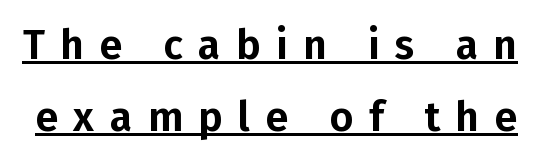
{"serif": "no", "italic": "no", "width": "normal", "stroke_contrast": "low", "x_height": "medium", "monospaced": "no", "underline": "yes", "line_spacing_ratio": 1.76, "letter_spacing": "wide", "letter_spacing_em": 0.38, "glyph_px": 41}
